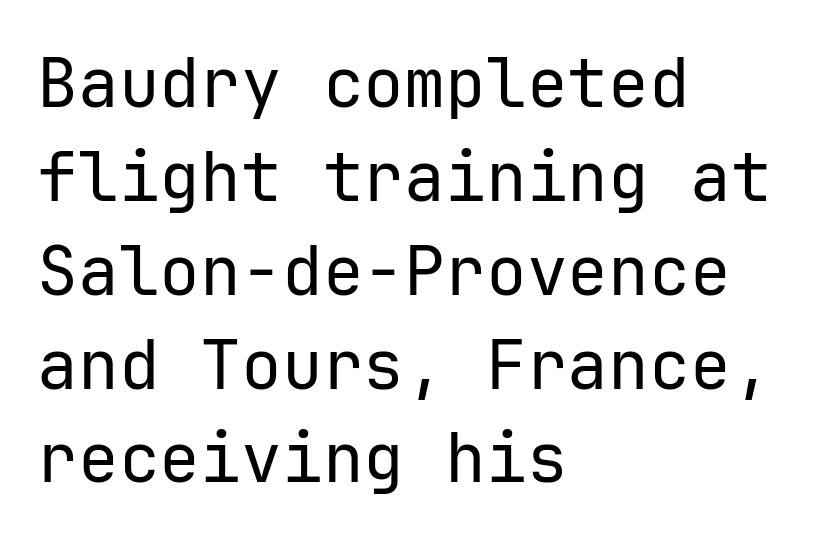
The image shows 68 px regular-weight sans-serif type, upright, monospaced; set left-aligned, normal line spacing (1.38x), normal letter spacing, not underlined; low stroke contrast and a medium x-height.
